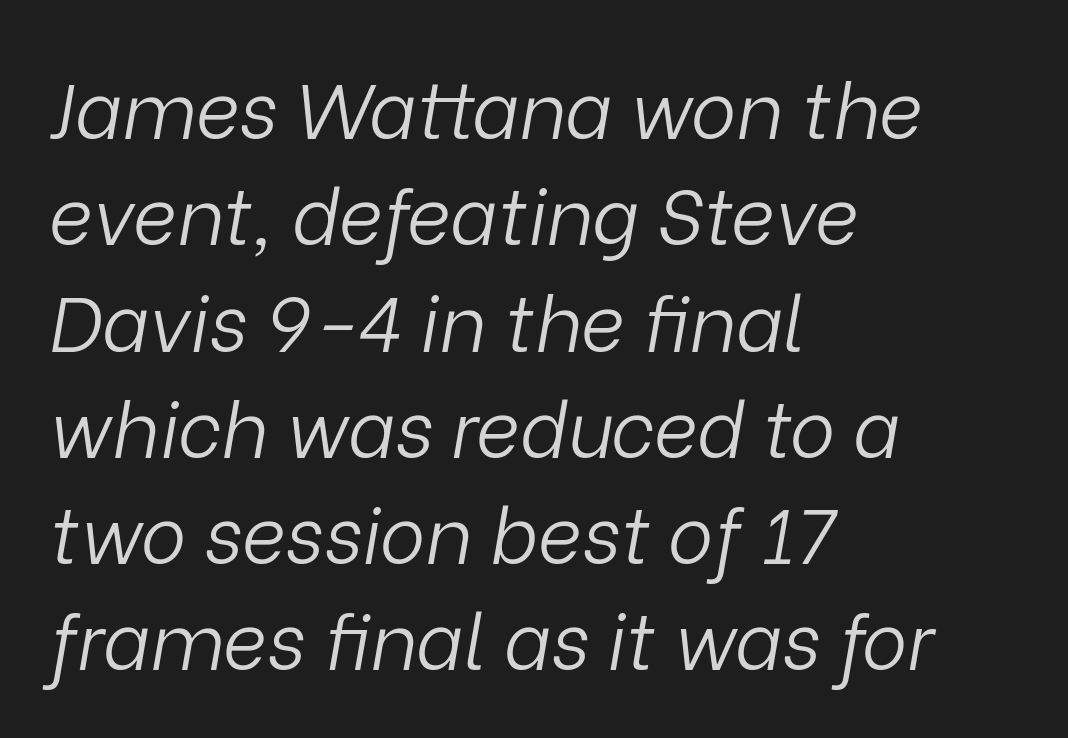
Rule under the text: the space is simply empty. Which margin do the lines hug? The left one — the right edge is uneven. Each letter keeps its own natural width here, so spacing adapts to shape. Leading: standard. The whole block is typeset with a tilt. Vertical stems look standard width or narrower in stroke.
